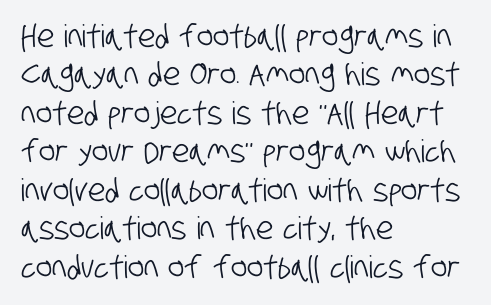
Q: Is the typeface a serif or a sans-serif typeface? A: Sans-serif.
Q: Is the text underlined? A: No.
Q: How is the paragraph aligned? A: Left-aligned.
Q: Is the spacing between letters normal or unusually wide? A: Normal.
Q: Width (condensed, normal, or wide)? A: Condensed.
Q: Stroke contrast? A: Low.
Q: x-height? A: Large.
Q: Monospaced? A: No.
